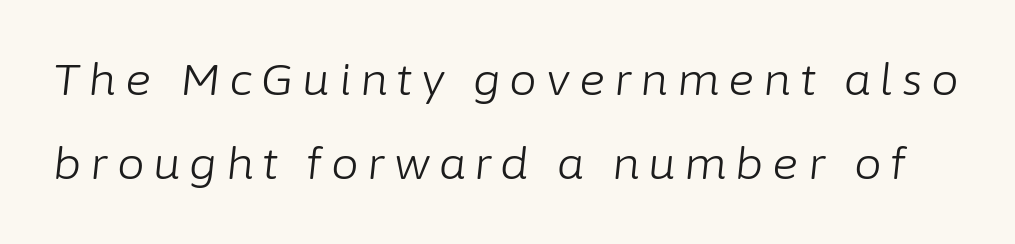
Q: Is the text bold? A: No.
Q: Is the text italic (slanted)? A: Yes, it leans right by about 6 degrees.
Q: Is the text underlined? A: No.
Q: Is the spacing between letters normal or unusually wide? A: Unusually wide.
Q: Is the spacing between lines tight, normal or loose? A: Loose.
Q: Width (condensed, normal, or wide)? A: Normal.
Q: Stroke contrast? A: Low.
Q: x-height? A: Medium.
Q: Monospaced? A: No.
